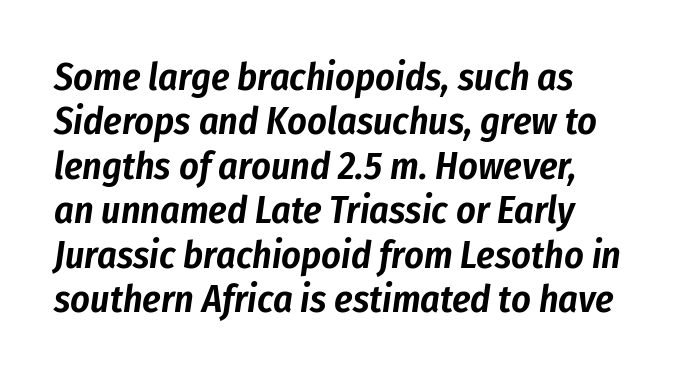
Is the letter spacing exaggerated? No — it looks like the ordinary default. Anything drawn beneath the words? Only blank space. Which margin do the lines hug? The left one — the right edge is uneven. The letters advance in unequal steps, a hallmark of proportional type.
